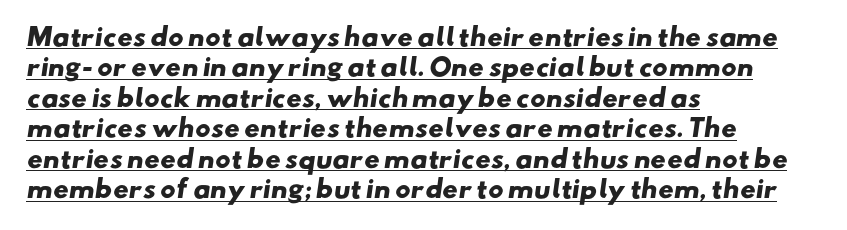
Q: Is the text bold? A: Yes.
Q: Is the text underlined? A: Yes.
Q: How is the paragraph aligned? A: Left-aligned.
Q: Is the spacing between letters normal or unusually wide? A: Normal.
Q: Is the spacing between lines tight, normal or loose? A: Normal.
